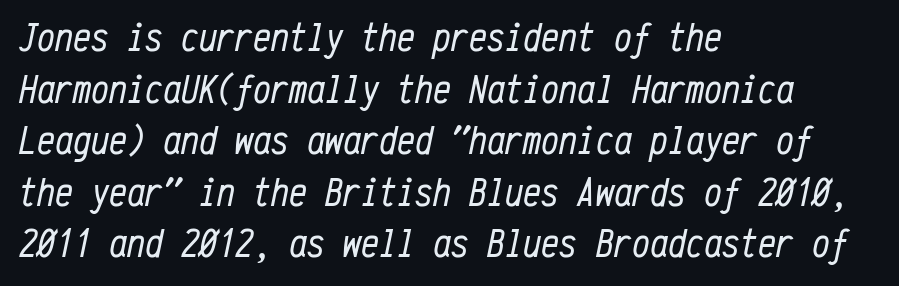
The image shows 40 px regular-weight, condensed type, italic (leaning right), monospaced; set left-aligned, normal line spacing (1.29x), normal letter spacing, not underlined; low stroke contrast and a medium x-height.
